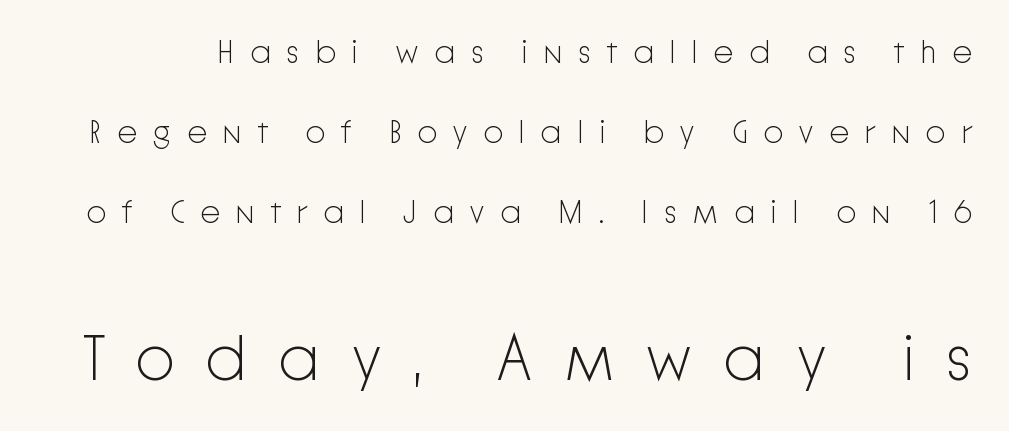
Varying glyph widths throughout — classic text-font behaviour. Quick note: interline space is abundant. The passage shown is not underscored anywhere. Each letter's strokes conclude bluntly, with no projecting serifs.
